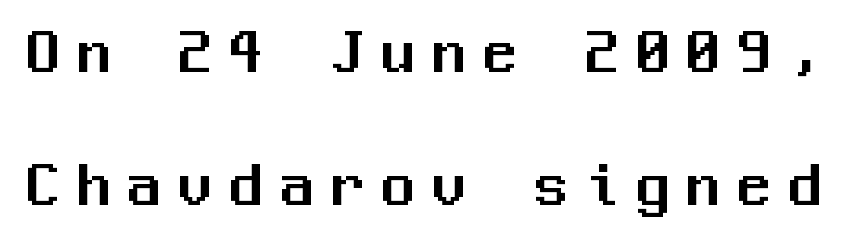
Unmarked baselines from the first word to the last. Is there any slant? The stems are plumb. The type family on display is of the sans-serif kind. Someone cranked the tracking dial way up on this one. Summary of vertical rhythm: relaxed, with wide interline spacing. Note the uniform advance width — an 'i' takes as much space as an 'm'.
